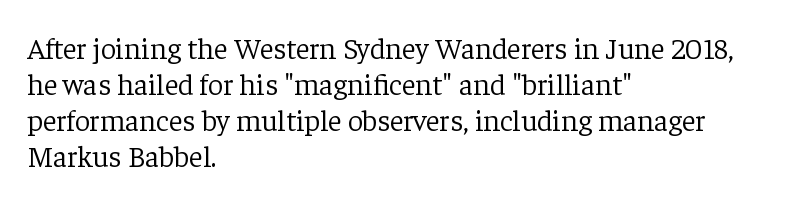
Q: Is the text bold? A: No.
Q: Is the text italic (slanted)? A: No, it is upright.
Q: Is the typeface a serif or a sans-serif typeface? A: Serif.
Q: Is the text underlined? A: No.
Q: How is the paragraph aligned? A: Left-aligned.
Q: Is the spacing between letters normal or unusually wide? A: Normal.
Q: Width (condensed, normal, or wide)? A: Normal.
Q: Stroke contrast? A: Low.
Q: x-height? A: Medium.
Q: Monospaced? A: No.
